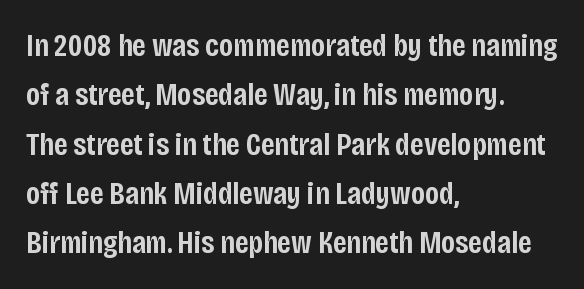
{"serif": "no", "italic": "no", "bold": "semi", "weight": "semibold", "width": "condensed", "stroke_contrast": "low", "x_height": "large", "monospaced": "no", "underline": "no", "align": "left", "line_spacing": "normal", "line_spacing_ratio": 1.54, "letter_spacing": "normal", "letter_spacing_em": 0.0, "glyph_px": 32}
